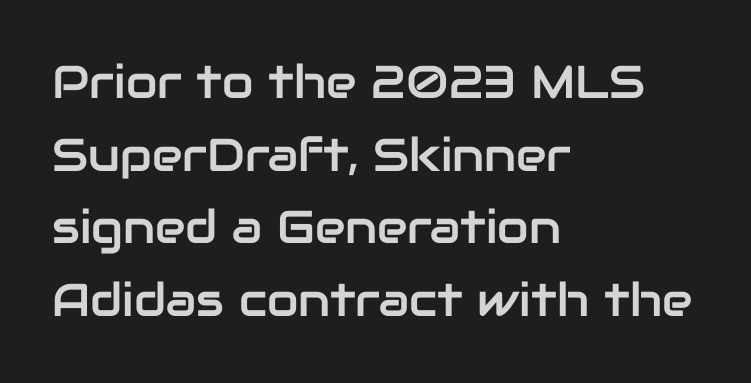
The image shows 46 px sans-serif type, upright; set left-aligned, normal line spacing (1.58x), normal letter spacing, not underlined; low stroke contrast and a medium x-height.
